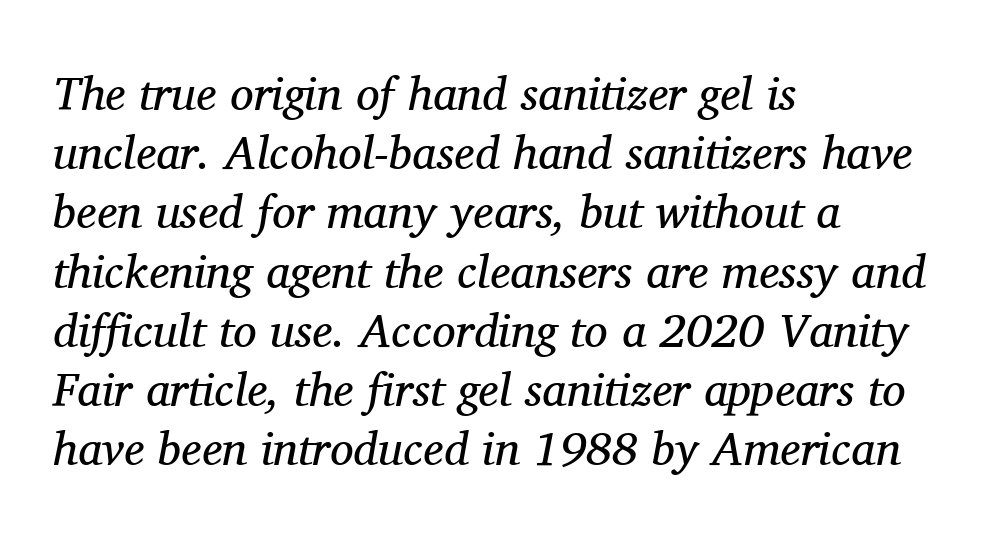
Serifs: yes, visible at the terminals of the letterforms. Counters stay open thanks to moderate or lighter strokes. Horizontal alignment here is leftward, the default for most running prose. The glyphs are unaccompanied by any horizontal stroke below them. Compared with typical body copy, the letter spacing here is the same. The face used here is proportionally spaced, like ordinary book or web type.
